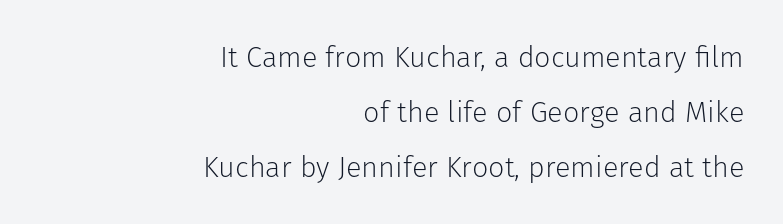
Q: Is the text bold? A: No.
Q: Is the text italic (slanted)? A: No, it is upright.
Q: Is the typeface a serif or a sans-serif typeface? A: Sans-serif.
Q: Is the text underlined? A: No.
Q: How is the paragraph aligned? A: Right-aligned.
Q: Is the spacing between letters normal or unusually wide? A: Normal.
Q: Width (condensed, normal, or wide)? A: Normal.
Q: Stroke contrast? A: Low.
Q: x-height? A: Medium.
Q: Monospaced? A: No.
